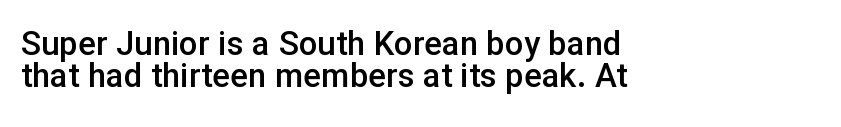
The ragged edge is on the right, which tells us the setting is flush left. Proportional: the letters do not fall into vertical columns. Is there much room between lines? No — they nearly touch. What stands out about the letter spacing? Nothing — it is the standard amount. The characters display no serif detailing; their extremities are plain.
